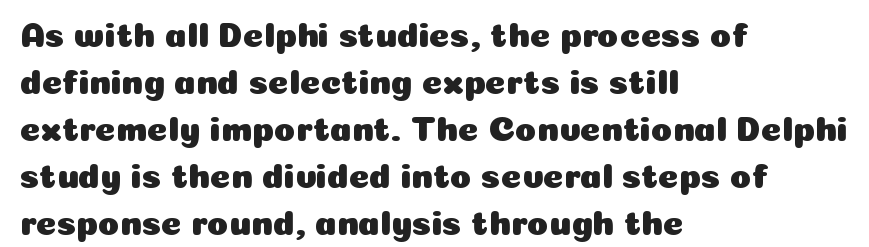
The image shows 35 px sans-serif type, upright; set left-aligned, normal line spacing (1.34x), normal letter spacing, not underlined; low stroke contrast and a medium x-height.
